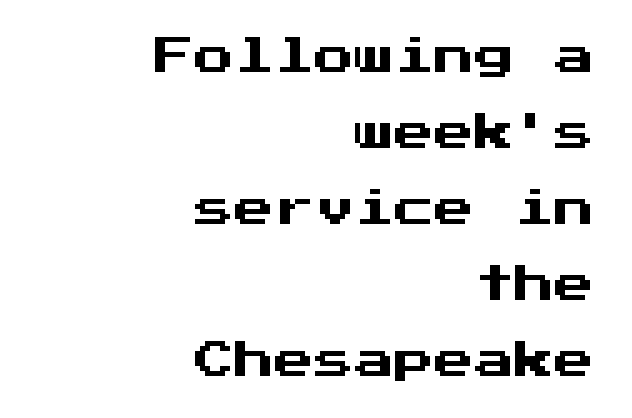
The image shows 40 px sans-serif type, upright, monospaced; set right-aligned, loose line spacing (1.9x), normal letter spacing, not underlined; medium stroke contrast and a medium x-height.
